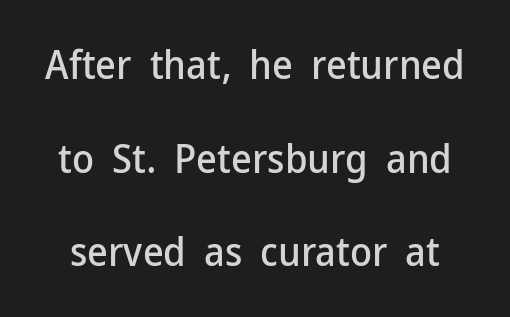
The rendering uses a large line-height, opening up the rows. The baseline area is clear. Character widths vary here, with narrow letters taking less room than wide ones. The font family rendered here belongs to the sans-serif group. The specimen reads as upright at a glance. Honestly, the letter spacing is just normal — you wouldn't notice it.
